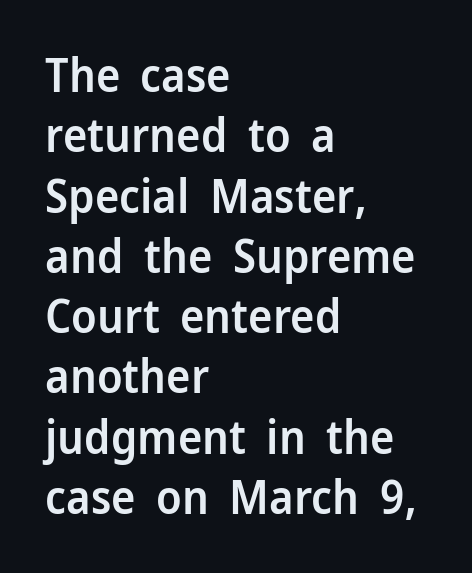
Q: Is the text bold? A: Semi-bold.
Q: Is the text italic (slanted)? A: No, it is upright.
Q: Is the typeface a serif or a sans-serif typeface? A: Sans-serif.
Q: Is the text underlined? A: No.
Q: How is the paragraph aligned? A: Left-aligned.
Q: Is the spacing between letters normal or unusually wide? A: Normal.
Q: Is the spacing between lines tight, normal or loose? A: Normal.
Q: Width (condensed, normal, or wide)? A: Normal.
Q: Stroke contrast? A: Low.
Q: x-height? A: Medium.
Q: Monospaced? A: No.
